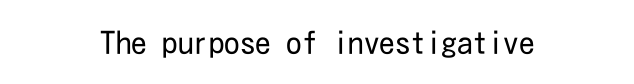
Notice how the stems are strictly vertical — no italics here. The setting favours the middle, as headings and verse often do. Type style note: lacks serifs. Tracking here is standard; glyphs follow each other at the usual distance.
